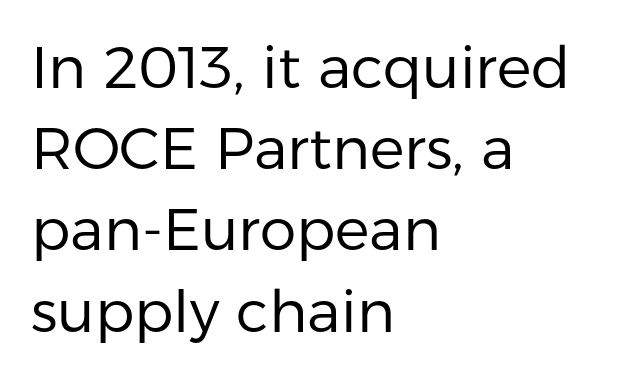
{"serif": "no", "italic": "no", "bold": "no", "weight": "regular", "width": "normal", "stroke_contrast": "low", "x_height": "medium", "monospaced": "no", "underline": "no", "align": "left", "line_spacing": "normal", "line_spacing_ratio": 1.4, "letter_spacing": "normal", "letter_spacing_em": 0.0, "glyph_px": 58}
